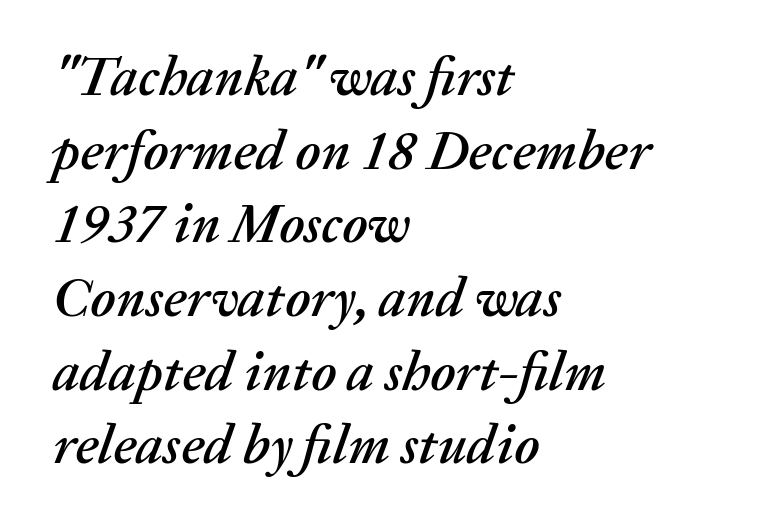
{"italic": "yes", "lean": "right", "slant_degrees": 20, "width": "normal", "stroke_contrast": "medium", "x_height": "medium", "monospaced": "no", "underline": "no", "align": "left", "line_spacing": "normal", "line_spacing_ratio": 1.34, "letter_spacing": "normal", "letter_spacing_em": 0.0, "glyph_px": 55}
